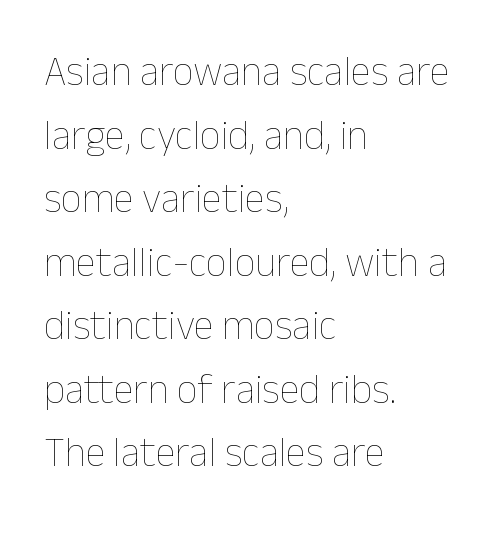
Q: Is the text bold? A: No.
Q: Is the text italic (slanted)? A: No, it is upright.
Q: Is the text underlined? A: No.
Q: How is the paragraph aligned? A: Left-aligned.
Q: Is the spacing between letters normal or unusually wide? A: Normal.
Q: Is the spacing between lines tight, normal or loose? A: Normal.
Q: Width (condensed, normal, or wide)? A: Normal.
Q: Stroke contrast? A: Low.
Q: x-height? A: Medium.
Q: Monospaced? A: No.
